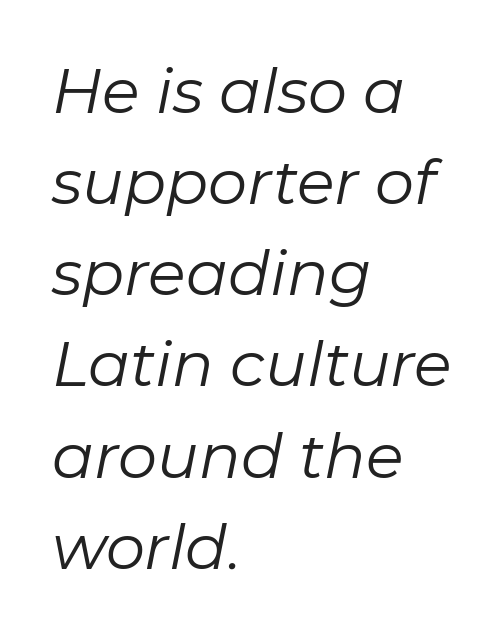
The image shows 62 px regular-weight type, italic (leaning right); set left-aligned, normal line spacing (1.47x), normal letter spacing, not underlined; low stroke contrast and a medium x-height.
